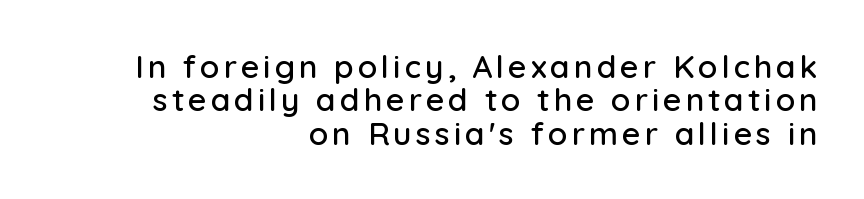
Q: Is the text italic (slanted)? A: No, it is upright.
Q: Is the typeface a serif or a sans-serif typeface? A: Sans-serif.
Q: Is the text underlined? A: No.
Q: How is the paragraph aligned? A: Right-aligned.
Q: Is the spacing between lines tight, normal or loose? A: Tight.
Q: Width (condensed, normal, or wide)? A: Normal.
Q: Stroke contrast? A: Low.
Q: x-height? A: Medium.
Q: Monospaced? A: No.
